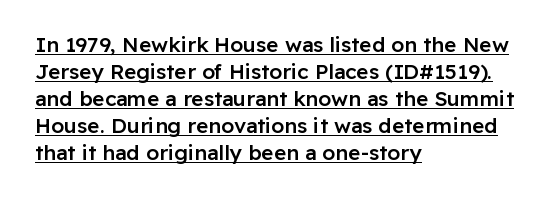
These lines were composed using upright roman letters. The glyphs have the mass of a demibold cut, below bold. Notice how the passage keeps a crisp vertical edge on the left only. Students, observe: this is what conventionally led text looks like. This rendering leaves character spacing at its baseline value.
